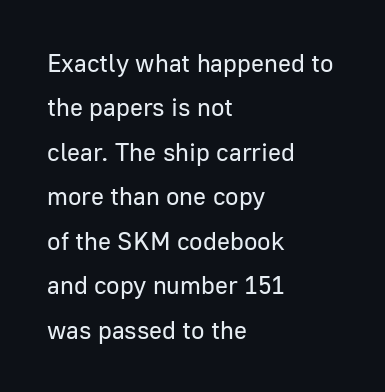
Q: Is the text bold? A: No.
Q: Is the text italic (slanted)? A: No, it is upright.
Q: Is the text underlined? A: No.
Q: How is the paragraph aligned? A: Left-aligned.
Q: Is the spacing between letters normal or unusually wide? A: Normal.
